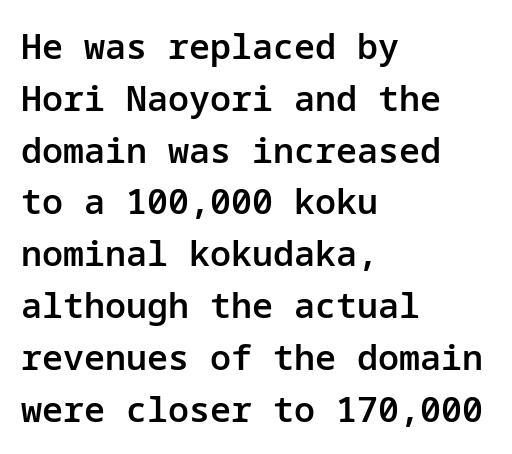
The image shows 35 px semibold sans-serif type, upright; set left-aligned, normal line spacing (1.48x), normal letter spacing, not underlined; low stroke contrast and a medium x-height.
